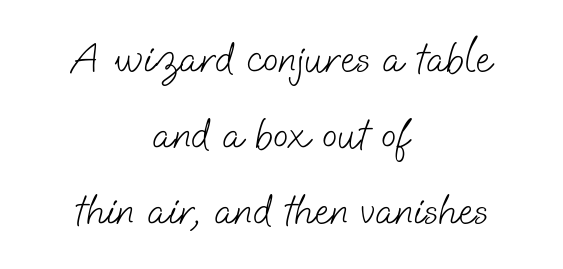
Any mark beneath the type? The region is blank. These lines are composed in type without serifs. The paragraph shown floats in the horizontal middle. Nobody touched the tracking dial on this one. No extra ink here — the face is not bold. Successive baselines arrive at the customary interval.
